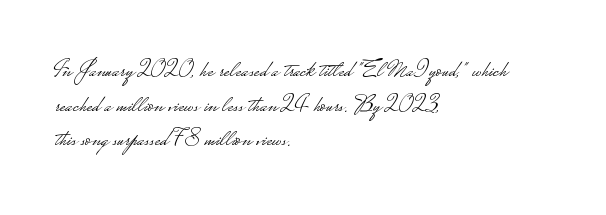
Q: Is the text bold? A: No.
Q: Is the text italic (slanted)? A: Yes.
Q: Is the text underlined? A: No.
Q: How is the paragraph aligned? A: Left-aligned.
Q: Is the spacing between letters normal or unusually wide? A: Normal.
Q: Is the spacing between lines tight, normal or loose? A: Normal.
